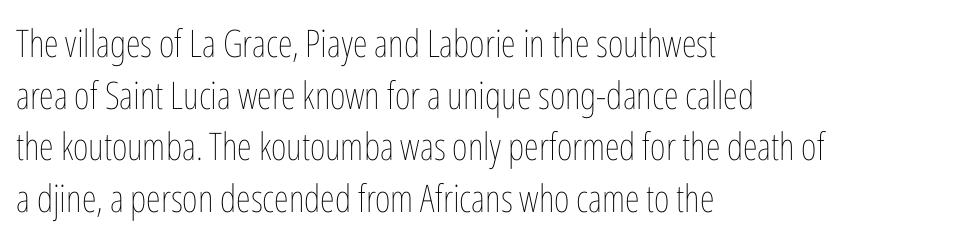
The image shows 38 px thin, condensed type, upright; set left-aligned, normal line spacing (1.36x), normal letter spacing, not underlined; low stroke contrast and a medium x-height.
